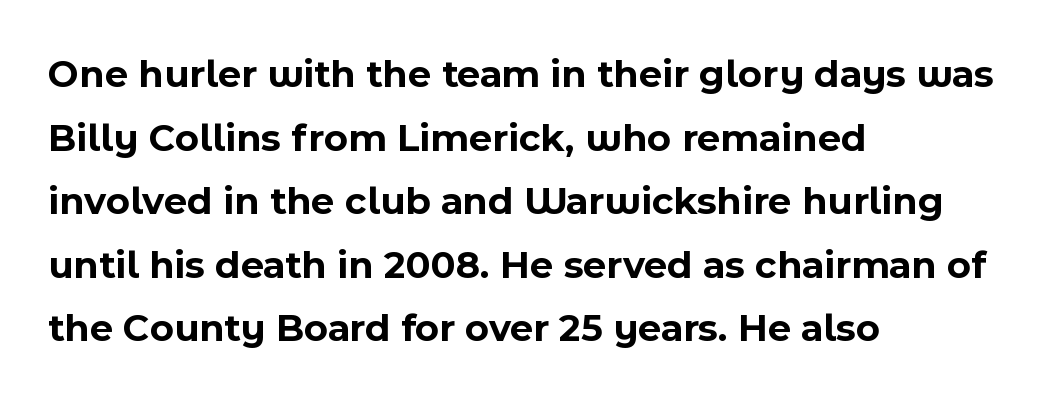
{"serif": "no", "italic": "no", "bold": "yes", "weight": "bold", "width": "normal", "x_height": "medium", "monospaced": "no", "underline": "no", "align": "left", "line_spacing": "normal", "line_spacing_ratio": 1.59, "letter_spacing": "normal", "letter_spacing_em": 0.0, "glyph_px": 40}
